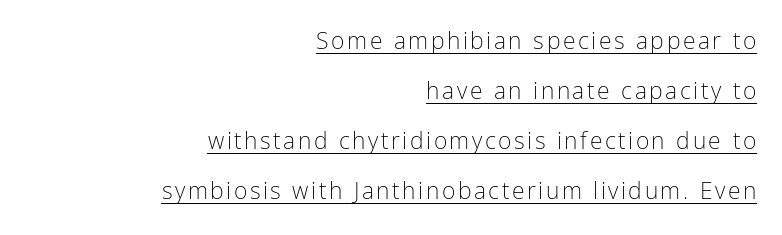
The image shows 23 px text type, upright; set right-aligned, loose line spacing (2.18x), underlined.
